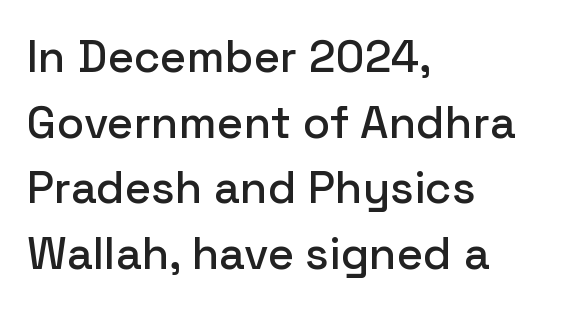
Letterform terminals end flat and unadorned throughout the passage. The face used here is rendered with its standard letterfit. It's the straight-up-and-down kind of type. Words float on clear page, feet unadorned. The paragraph has a hard left edge and a soft right edge.
